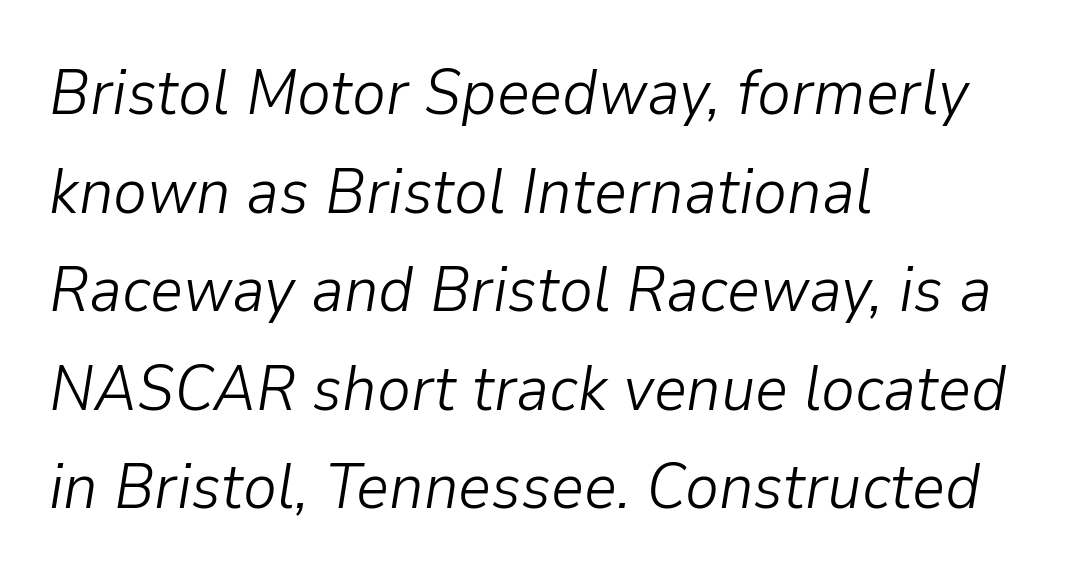
Q: Is the text bold? A: No.
Q: Is the text italic (slanted)? A: Yes, it leans right by about 9 degrees.
Q: Is the text underlined? A: No.
Q: How is the paragraph aligned? A: Left-aligned.
Q: Is the spacing between letters normal or unusually wide? A: Normal.
Q: Is the spacing between lines tight, normal or loose? A: Normal.
Q: Width (condensed, normal, or wide)? A: Normal.
Q: Stroke contrast? A: Low.
Q: x-height? A: Medium.
Q: Monospaced? A: No.
